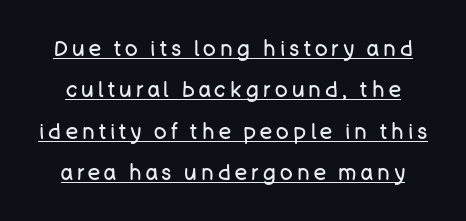
The image shows 21 px text type, upright; set loose line spacing (1.97x), unusually wide letter spacing (+0.2 em), underlined.
